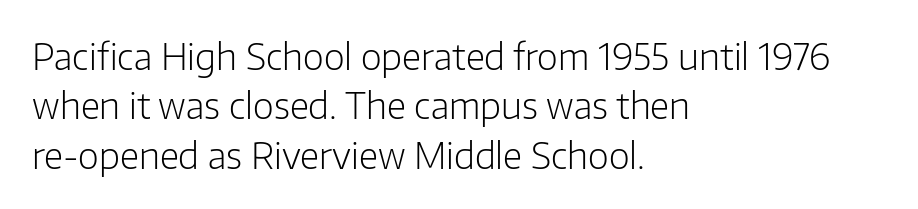
{"serif": "no", "italic": "no", "bold": "no", "weight": "light", "width": "normal", "stroke_contrast": "low", "x_height": "medium", "monospaced": "no", "underline": "no", "align": "left", "line_spacing": "normal", "line_spacing_ratio": 1.37, "letter_spacing": "normal", "letter_spacing_em": 0.0, "glyph_px": 36}
